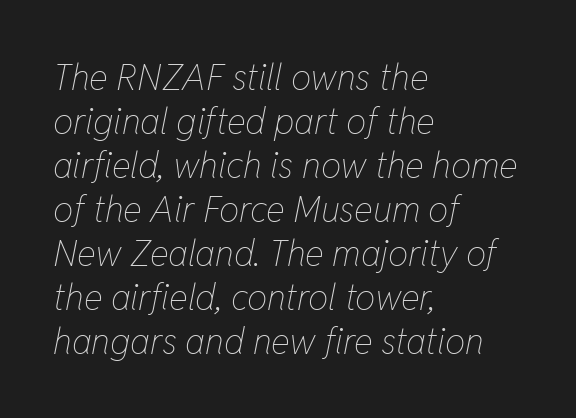
Descender tails drop into unmarked territory. The face used here is rendered with its standard letterfit. The characters are drawn with everyday or finer stroke widths. Alignment: flush left. Tall strokes in this sample are angled rather than plumb.
